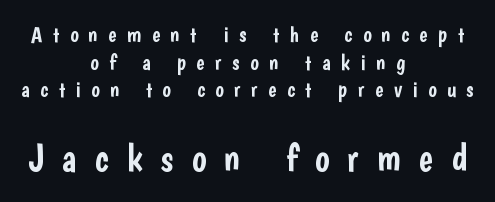
{"serif": "no", "italic": "no", "width": "condensed", "stroke_contrast": "low", "x_height": "medium", "monospaced": "no", "underline": "no", "align": "center", "line_spacing": "normal", "line_spacing_ratio": 1.26, "letter_spacing": "wide", "letter_spacing_em": 0.48, "larger_block": "second", "size_ratio": 1.73, "glyph_px": 38}
